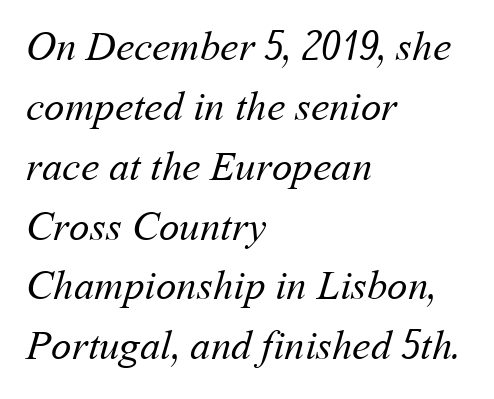
How would I describe the line gaps? Plain and ordinary. The ragged edge is on the right, which tells us the setting is flush left. Only glyphs here, with clear space below each row. This sample has the flowing, uneven cadence of proportional lettering.
